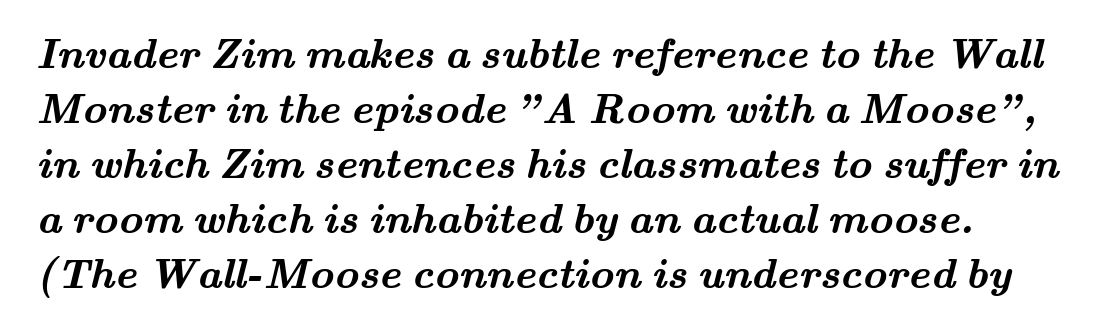
{"serif": "yes", "bold": "yes", "weight": "semibold", "width": "wide", "stroke_contrast": "medium", "x_height": "small", "monospaced": "no", "underline": "no", "line_spacing": "normal", "line_spacing_ratio": 1.31, "letter_spacing": "normal", "letter_spacing_em": 0.0, "glyph_px": 42}
